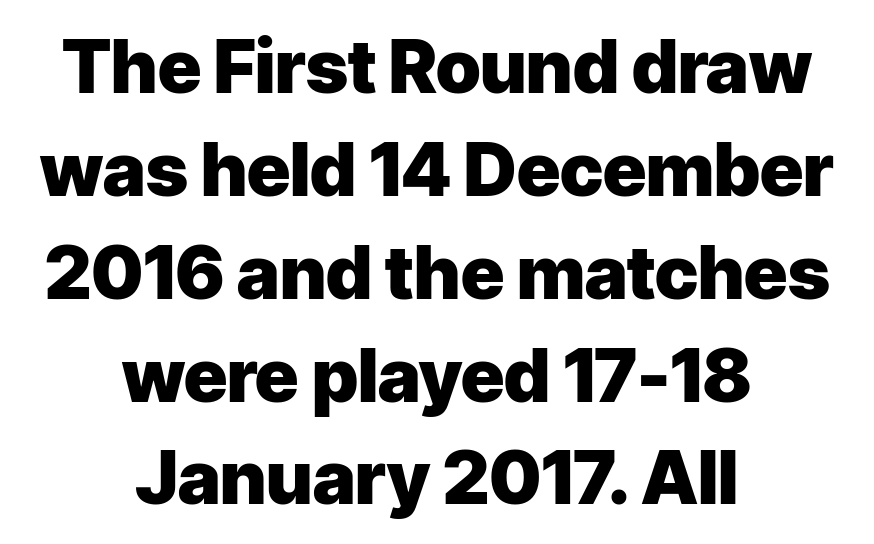
Q: Is the text bold? A: Yes.
Q: Is the text italic (slanted)? A: No, it is upright.
Q: Is the typeface a serif or a sans-serif typeface? A: Sans-serif.
Q: Is the text underlined? A: No.
Q: How is the paragraph aligned? A: Centered.
Q: Is the spacing between letters normal or unusually wide? A: Normal.
Q: Is the spacing between lines tight, normal or loose? A: Normal.
Q: Width (condensed, normal, or wide)? A: Normal.
Q: Stroke contrast? A: Low.
Q: x-height? A: Medium.
Q: Monospaced? A: No.
